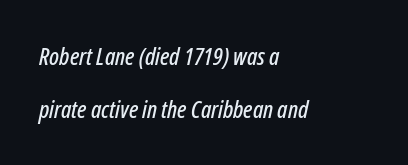
The passage shown has conventional tracking throughout. Leading: increased. Descender tails drop into unmarked territory. Horizontally, the lines are justified to the leading edge only.
